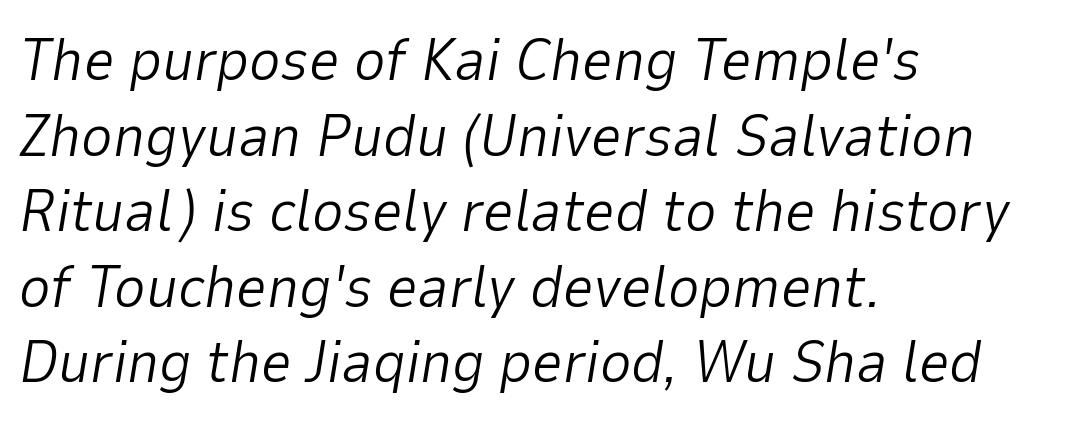
Leftover space on each line is placed entirely after the last word. The specimen omits any rule beneath the text block's lines. Does the leading feel generous? No, just average. Stems here are at most as thick as an everyday book face.
